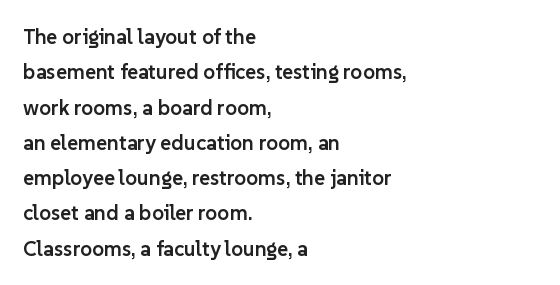
The image shows 21 px text type, upright; set left-aligned, normal line spacing (1.68x), normal letter spacing, not underlined.
